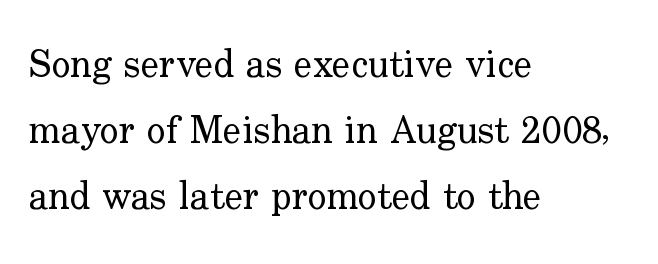
Q: Is the text bold? A: No.
Q: Is the text italic (slanted)? A: No, it is upright.
Q: Is the typeface a serif or a sans-serif typeface? A: Serif.
Q: Is the text underlined? A: No.
Q: How is the paragraph aligned? A: Left-aligned.
Q: Is the spacing between letters normal or unusually wide? A: Normal.
Q: Is the spacing between lines tight, normal or loose? A: Normal.
Q: Width (condensed, normal, or wide)? A: Normal.
Q: Stroke contrast? A: Low.
Q: x-height? A: Small.
Q: Monospaced? A: No.
